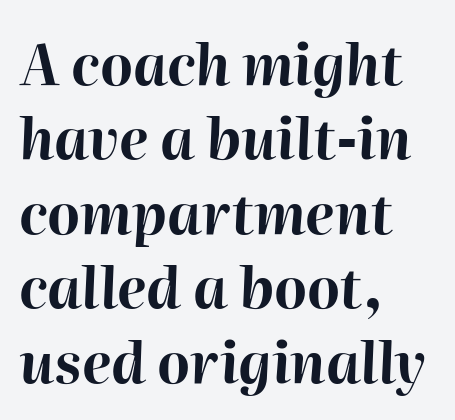
The image shows 56 px bold type, italic (leaning right); set left-aligned, normal line spacing (1.33x), normal letter spacing, not underlined; high stroke contrast and a medium x-height.
